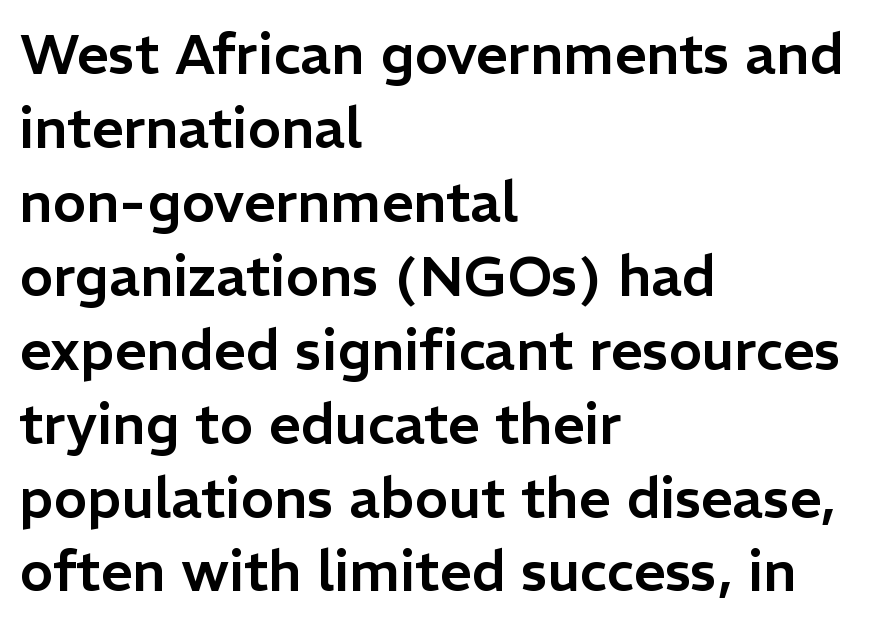
Q: Is the text italic (slanted)? A: No, it is upright.
Q: Is the typeface a serif or a sans-serif typeface? A: Sans-serif.
Q: Is the text underlined? A: No.
Q: How is the paragraph aligned? A: Left-aligned.
Q: Is the spacing between letters normal or unusually wide? A: Normal.
Q: Is the spacing between lines tight, normal or loose? A: Normal.
Q: Width (condensed, normal, or wide)? A: Normal.
Q: Stroke contrast? A: Low.
Q: x-height? A: Medium.
Q: Monospaced? A: No.
